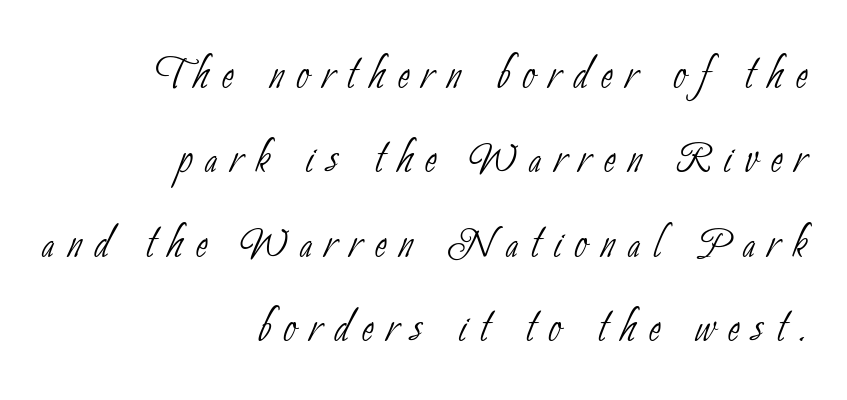
Stem width sits at or under what a default text font uses. A sans-serif font was chosen for this passage. A normal amount of white space separates one row of letters from the next. Right-aligned paragraph, ragged on the left.
